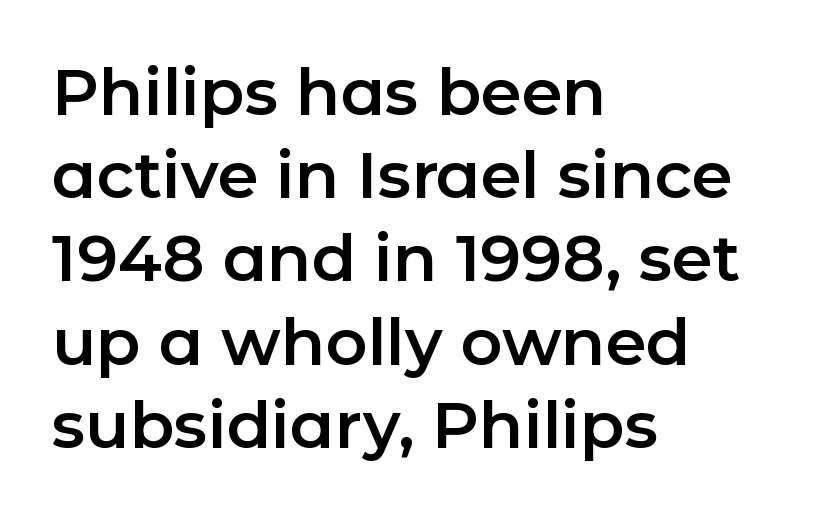
Every stem runs plumb, perpendicular to the baseline. There is no visible air inserted between adjacent glyphs. Just letters on the line, the space beneath them empty. Baseline-to-baseline distance is the conventional proportion of letter height. The rendering anchors every line to the left-hand side. Nothing sits at the stroke ends, so this counts as sans-serif.
